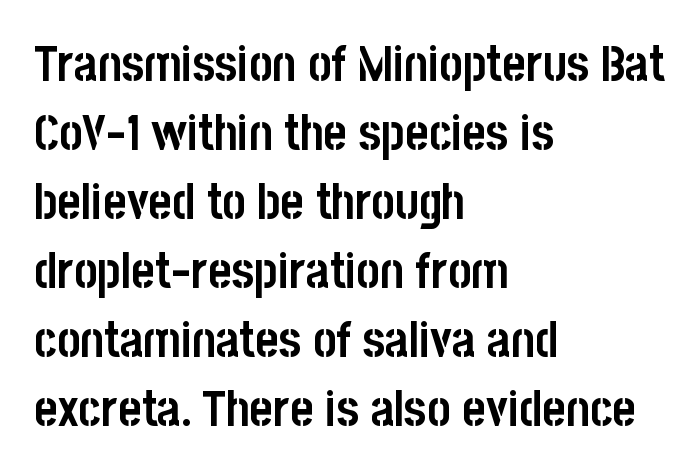
{"serif": "no", "italic": "no", "bold": "yes", "weight": "semibold", "width": "condensed", "stroke_contrast": "low", "x_height": "large", "monospaced": "no", "underline": "no", "align": "left", "line_spacing": "normal", "line_spacing_ratio": 1.38, "letter_spacing": "normal", "letter_spacing_em": 0.0, "glyph_px": 50}
